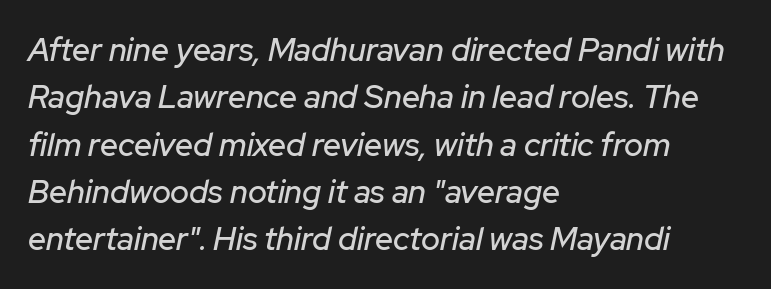
Q: Is the text italic (slanted)? A: Yes, it leans right by about 12 degrees.
Q: Is the text underlined? A: No.
Q: How is the paragraph aligned? A: Left-aligned.
Q: Is the spacing between letters normal or unusually wide? A: Normal.
Q: Is the spacing between lines tight, normal or loose? A: Normal.
Q: Width (condensed, normal, or wide)? A: Normal.
Q: Stroke contrast? A: Low.
Q: x-height? A: Medium.
Q: Monospaced? A: No.
